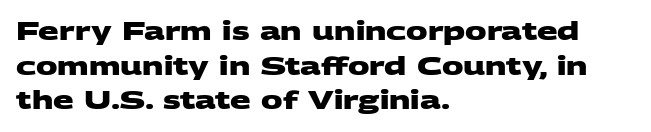
The block of text has a typical density, with ordinary space between rows. Typesetter's note: full bold, strokes at maximum text heaviness. Compared with typical body copy, the letter spacing here is the same. Casual observation: everything's shoved over to the left.
